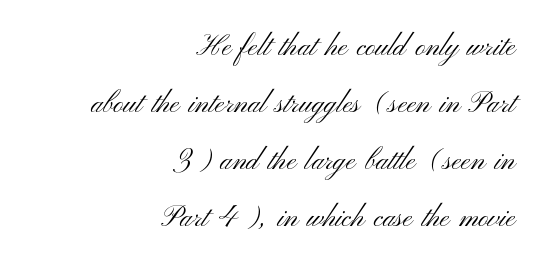
The image shows 28 px light, wide sans-serif type; set right-aligned, loose line spacing (2.03x), normal letter spacing, not underlined; medium stroke contrast and a small x-height.
